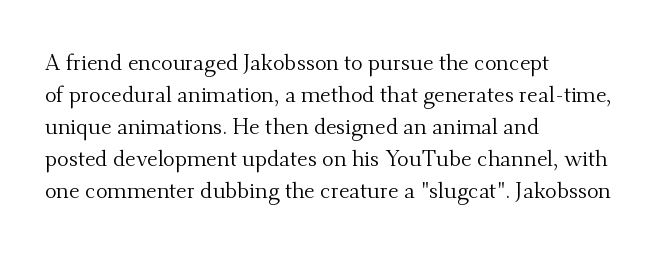
Q: Is the text bold? A: No.
Q: Is the text italic (slanted)? A: No, it is upright.
Q: Is the text underlined? A: No.
Q: How is the paragraph aligned? A: Left-aligned.
Q: Is the spacing between letters normal or unusually wide? A: Normal.
Q: Is the spacing between lines tight, normal or loose? A: Normal.
